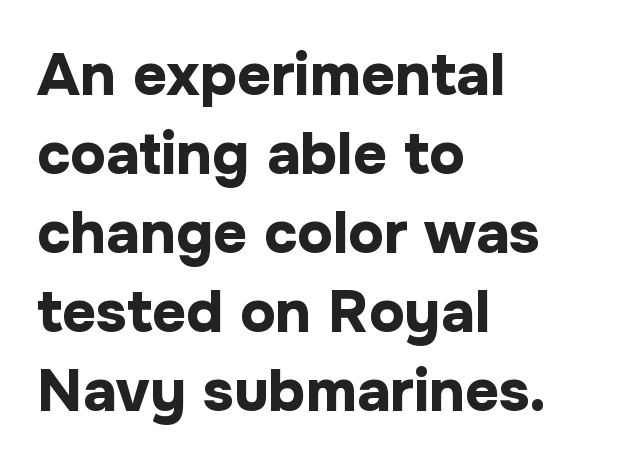
{"serif": "no", "italic": "no", "bold": "yes", "weight": "bold", "width": "normal", "stroke_contrast": "low", "x_height": "medium", "monospaced": "no", "underline": "no", "align": "left", "line_spacing": "normal", "line_spacing_ratio": 1.34, "letter_spacing": "normal", "letter_spacing_em": 0.0, "glyph_px": 59}
